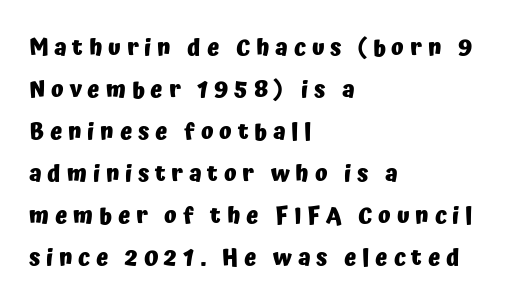
Q: Is the text bold? A: Yes.
Q: Is the text italic (slanted)? A: No, it is upright.
Q: Is the text underlined? A: No.
Q: How is the paragraph aligned? A: Left-aligned.
Q: Is the spacing between letters normal or unusually wide? A: Unusually wide.
